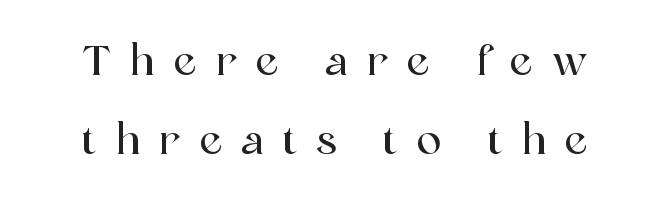
Q: Is the text italic (slanted)? A: No, it is upright.
Q: Is the typeface a serif or a sans-serif typeface? A: Serif.
Q: Is the text underlined? A: No.
Q: Is the spacing between letters normal or unusually wide? A: Unusually wide.
Q: Is the spacing between lines tight, normal or loose? A: Loose.
Q: Width (condensed, normal, or wide)? A: Normal.
Q: x-height? A: Medium.
Q: Monospaced? A: No.
